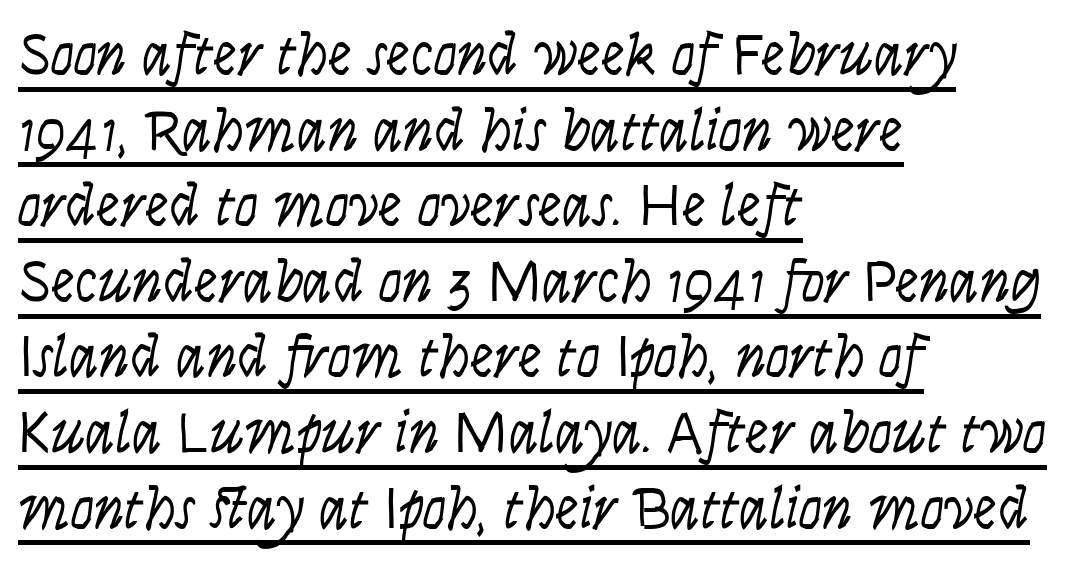
{"serif": "no", "bold": "no", "weight": "light", "width": "condensed", "stroke_contrast": "low", "x_height": "large", "monospaced": "no", "underline": "yes", "align": "left", "line_spacing": "normal", "line_spacing_ratio": 1.26, "letter_spacing": "normal", "letter_spacing_em": 0.0, "glyph_px": 60}
